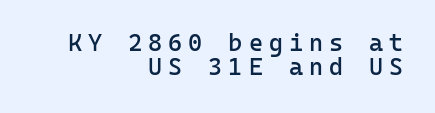
Cramped leading. A student would call this right alignment; a typographer would say flush right, rag left. These words are printed semibold, heavier than regular yet not bold. The glyphs are unaccompanied by any horizontal stroke below them. This is the regular roman posture of the typeface. The type is letterspaced generously, with wide tracking.
